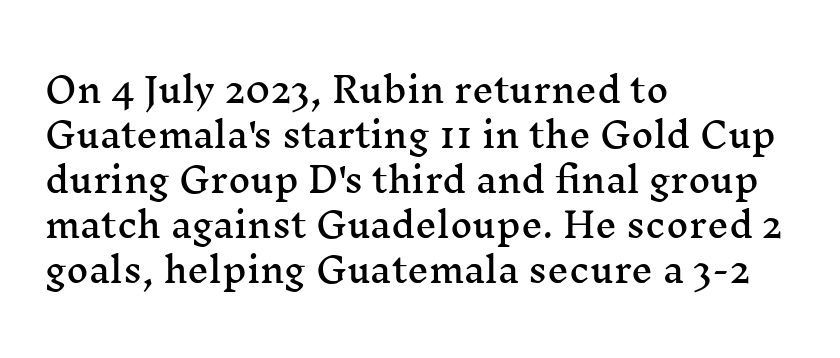
{"serif": "yes", "italic": "no", "width": "wide", "stroke_contrast": "medium", "x_height": "medium", "monospaced": "no", "underline": "no", "align": "left", "line_spacing": "normal", "line_spacing_ratio": 1.32, "letter_spacing": "normal", "letter_spacing_em": 0.0, "glyph_px": 34}
